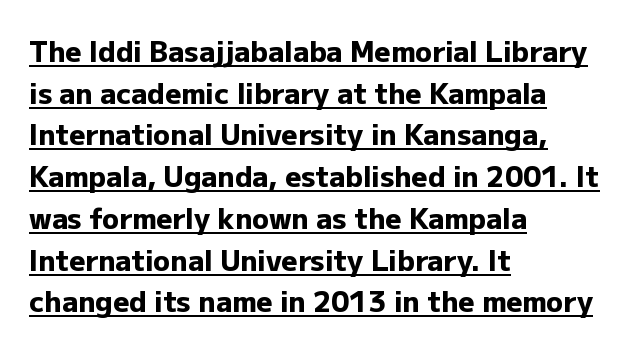
Q: Is the text bold? A: Yes.
Q: Is the text italic (slanted)? A: No, it is upright.
Q: Is the typeface a serif or a sans-serif typeface? A: Sans-serif.
Q: Is the text underlined? A: Yes.
Q: How is the paragraph aligned? A: Left-aligned.
Q: Is the spacing between letters normal or unusually wide? A: Normal.
Q: Is the spacing between lines tight, normal or loose? A: Normal.
Q: Width (condensed, normal, or wide)? A: Normal.
Q: Stroke contrast? A: Low.
Q: x-height? A: Medium.
Q: Monospaced? A: No.
